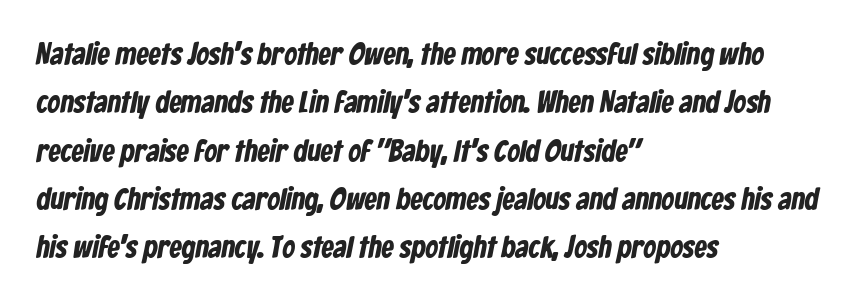
{"serif": "no", "bold": "yes", "weight": "bold", "width": "condensed", "stroke_contrast": "low", "x_height": "medium", "monospaced": "no", "underline": "no", "align": "left", "line_spacing": "normal", "line_spacing_ratio": 1.56, "letter_spacing": "normal", "letter_spacing_em": 0.0, "glyph_px": 31}
